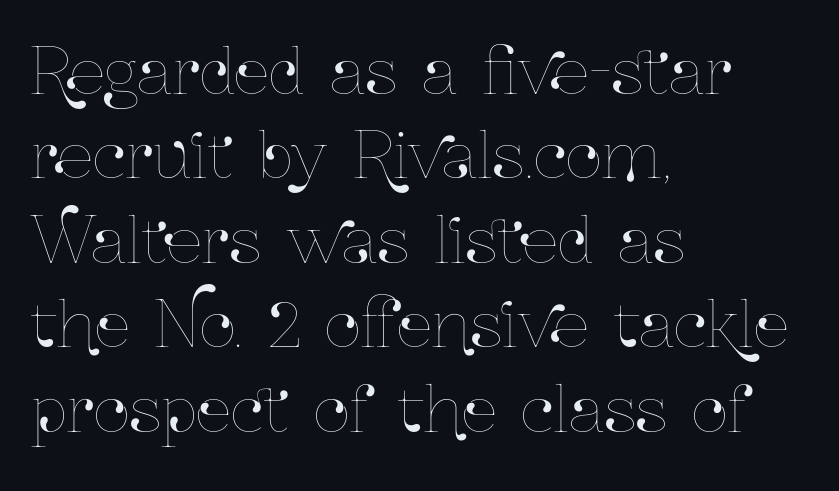
Descender tails drop into unmarked territory. A typesetter would call this zero additional tracking. The rag falls on the right side of this text block. Each new line begins a customary step beneath the previous one. The passage shown is typed in a proportional face where columns would drift.
